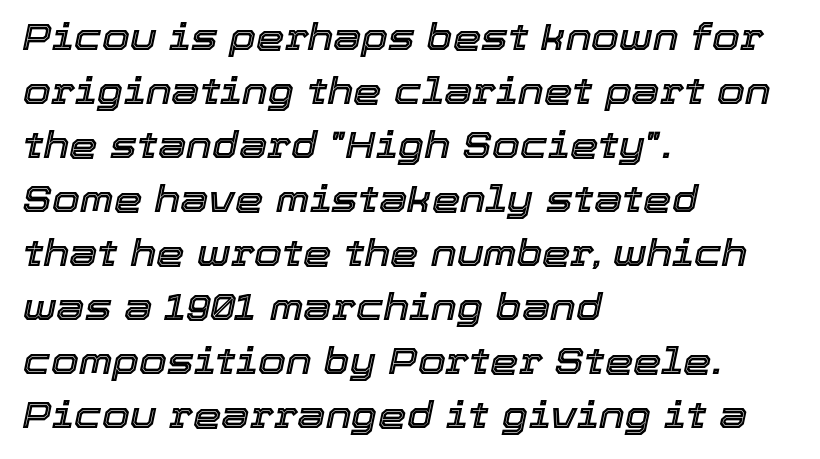
The image shows 36 px text type, italic (leaning right); set left-aligned, normal line spacing (1.5x), normal letter spacing, not underlined; a medium x-height.
